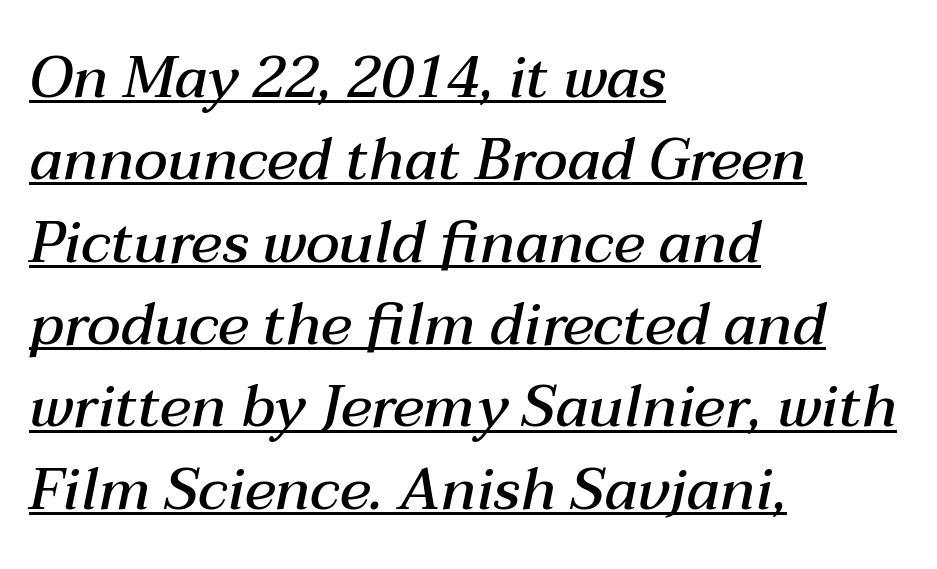
Q: Is the text bold? A: Semi-bold.
Q: Is the text italic (slanted)? A: Yes, it leans right by about 12 degrees.
Q: Is the text underlined? A: Yes.
Q: How is the paragraph aligned? A: Left-aligned.
Q: Is the spacing between letters normal or unusually wide? A: Normal.
Q: Is the spacing between lines tight, normal or loose? A: Normal.
Q: Width (condensed, normal, or wide)? A: Normal.
Q: Stroke contrast? A: Medium.
Q: x-height? A: Medium.
Q: Monospaced? A: No.
